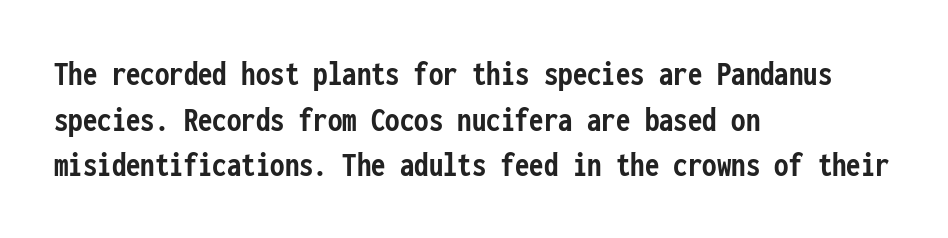
The image shows 36 px semibold, condensed sans-serif type, upright, monospaced; set left-aligned, normal line spacing (1.27x), normal letter spacing, not underlined; low stroke contrast and a medium x-height.
